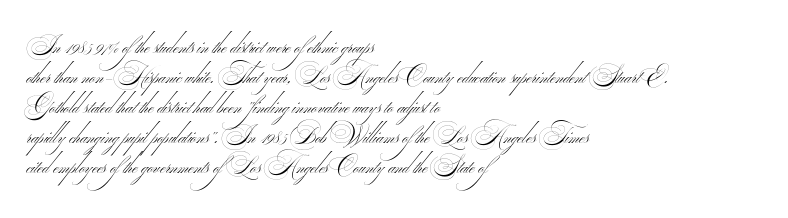
The face used here is rendered with its standard letterfit. Underline: absent. Line beginnings align vertically; line endings do not. Unbolded letterforms with no extra heft. Line spacing here is normal.
